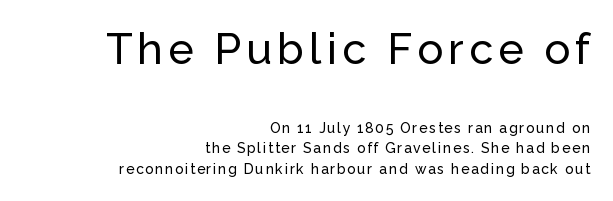
Any mark beneath the type? The region is blank. The designer gave the opening block more size than the closing block. Posture: straight, roman, zero tilt. These lines stack with their right ends in a neat column. Reading down the column, the eye jumps a familiar distance to each next line.
